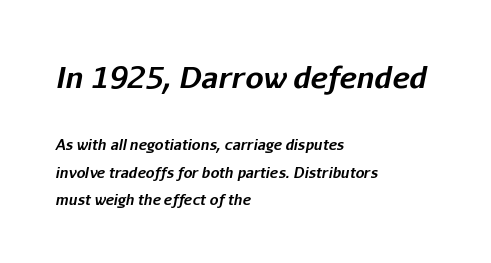
Varying glyph widths throughout — classic text-font behaviour. These lines stand farther apart than default settings would place them. Block one is the big one; block two sits smaller underneath. The whole block is typeset with a tilt. A typesetter would call this zero additional tracking. The text block is weighted toward the left margin, trailing off unevenly rightward.
